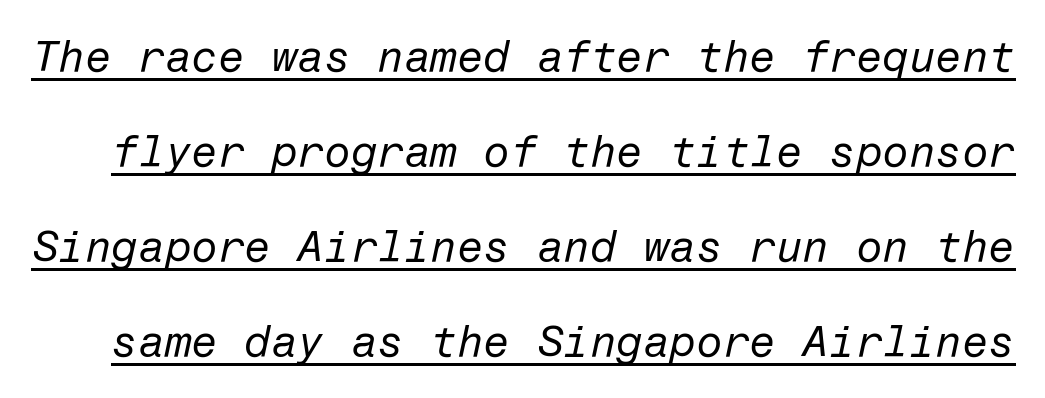
The image shows 43 px regular-weight type, italic (leaning right); set loose line spacing (2.21x), normal letter spacing, underlined; low stroke contrast and a medium x-height.
